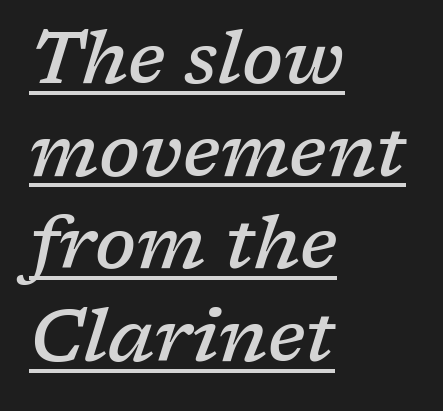
{"serif": "yes", "italic": "yes", "lean": "right", "slant_degrees": 17, "bold": "semi", "weight": "semibold", "width": "normal", "stroke_contrast": "low", "x_height": "medium", "monospaced": "no", "underline": "yes", "align": "left", "line_spacing": "normal", "line_spacing_ratio": 1.27, "letter_spacing": "normal", "letter_spacing_em": 0.0, "glyph_px": 73}
